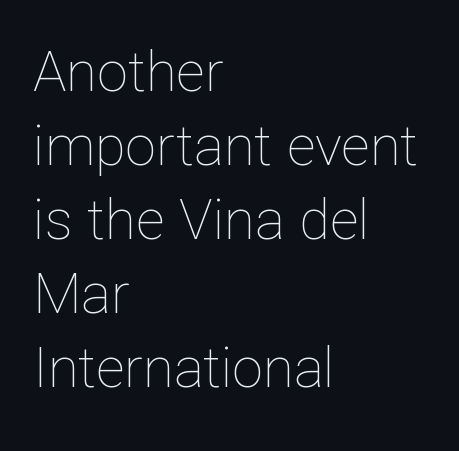
The image shows 56 px thin type, upright; set left-aligned, normal line spacing (1.32x), normal letter spacing, not underlined; low stroke contrast and a medium x-height.
